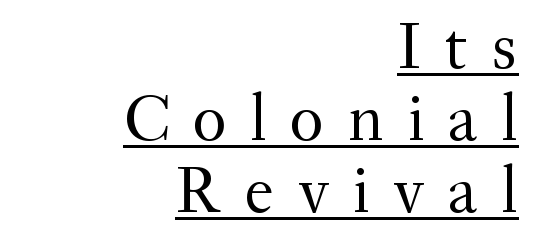
The image shows 66 px regular-weight serif type, upright; set right-aligned, tight line spacing (1.09x), unusually wide letter spacing (+0.36 em), underlined; medium stroke contrast and a small x-height.
